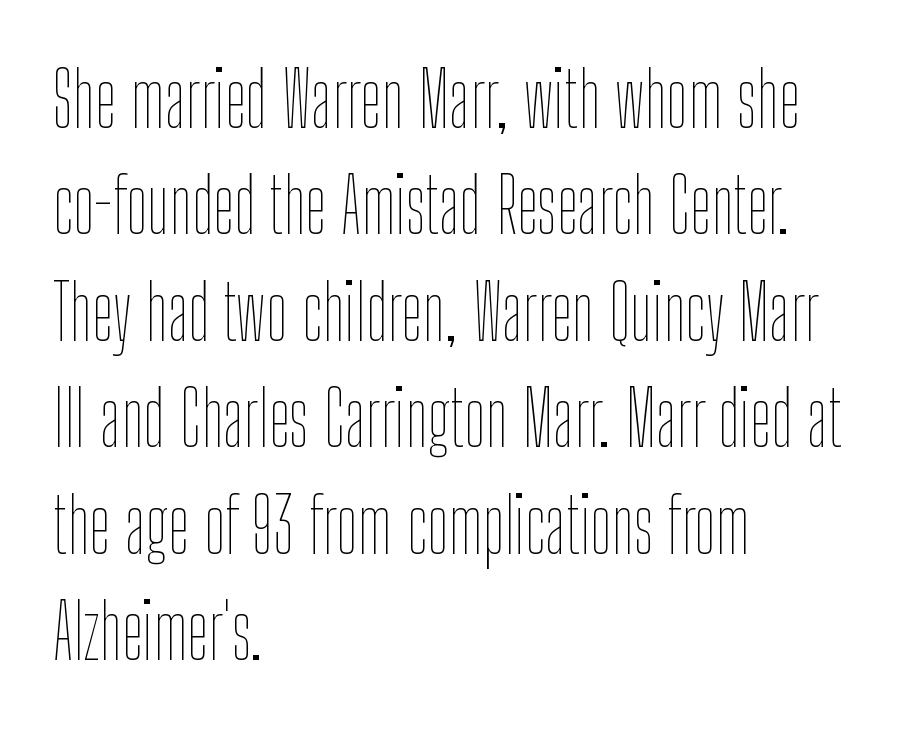
Do the characters align in a grid? No, the font is proportional. The font's upright variant was chosen for this text. The letterforms sit shoulder to shoulder at normal distance. Left-aligned paragraph, ragged on the right. The weight tops out at a normal text grade.
